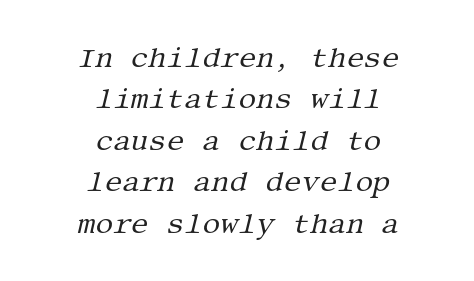
{"serif": "yes", "italic": "yes", "lean": "right", "slant_degrees": 13, "bold": "no", "weight": "regular", "width": "normal", "stroke_contrast": "medium", "x_height": "large", "underline": "no", "align": "center", "line_spacing": "normal", "line_spacing_ratio": 1.48, "letter_spacing": "normal", "letter_spacing_em": 0.0, "glyph_px": 28}
